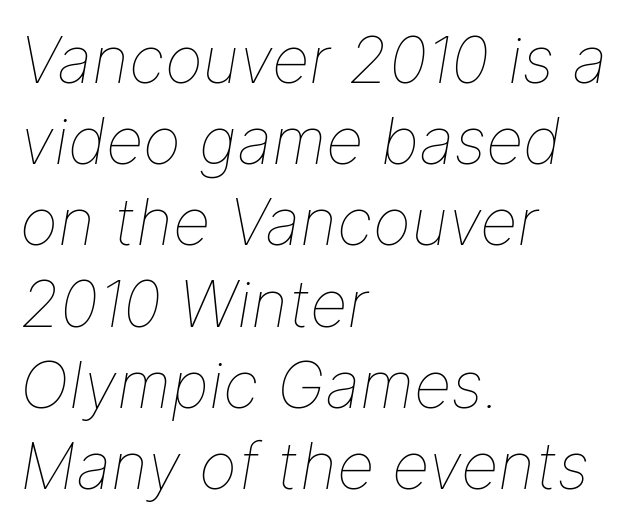
Q: Is the text bold? A: No.
Q: Is the text italic (slanted)? A: Yes, it leans right by about 9 degrees.
Q: Is the text underlined? A: No.
Q: How is the paragraph aligned? A: Left-aligned.
Q: Is the spacing between letters normal or unusually wide? A: Normal.
Q: Is the spacing between lines tight, normal or loose? A: Normal.
Q: Width (condensed, normal, or wide)? A: Normal.
Q: Stroke contrast? A: Low.
Q: x-height? A: Medium.
Q: Monospaced? A: No.
